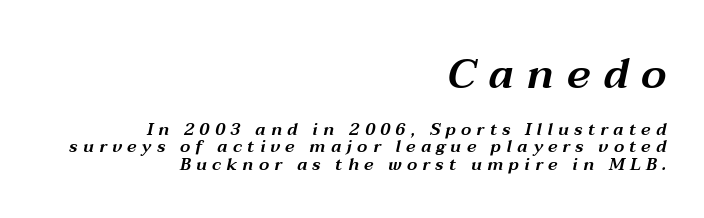
Compared with a flush-left layout, this one pins lines to the opposite, right side. Here the glyphs are tracked loosely, breaking word shapes into spaced letters. Cramped leading. Here the first block reads like a headline and the second like body copy. Only glyphs here, with clear space below each row. Is this a fixed-width face? No — the glyphs have proportional, varying widths.
